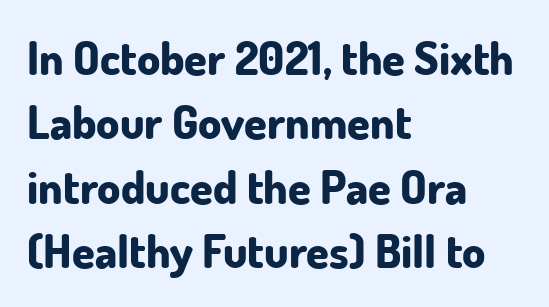
Q: Is the text bold? A: Yes.
Q: Is the text italic (slanted)? A: No, it is upright.
Q: Is the typeface a serif or a sans-serif typeface? A: Sans-serif.
Q: Is the text underlined? A: No.
Q: How is the paragraph aligned? A: Left-aligned.
Q: Is the spacing between letters normal or unusually wide? A: Normal.
Q: Is the spacing between lines tight, normal or loose? A: Normal.
Q: Width (condensed, normal, or wide)? A: Normal.
Q: Stroke contrast? A: Low.
Q: x-height? A: Small.
Q: Monospaced? A: No.
